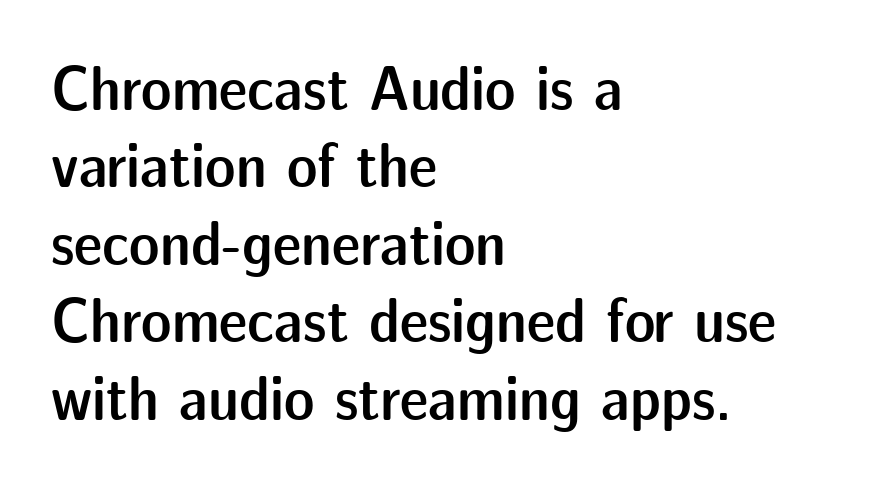
Q: Is the text bold? A: Semi-bold.
Q: Is the text italic (slanted)? A: No, it is upright.
Q: Is the typeface a serif or a sans-serif typeface? A: Sans-serif.
Q: Is the text underlined? A: No.
Q: How is the paragraph aligned? A: Left-aligned.
Q: Is the spacing between letters normal or unusually wide? A: Normal.
Q: Width (condensed, normal, or wide)? A: Normal.
Q: Stroke contrast? A: Low.
Q: x-height? A: Medium.
Q: Monospaced? A: No.
